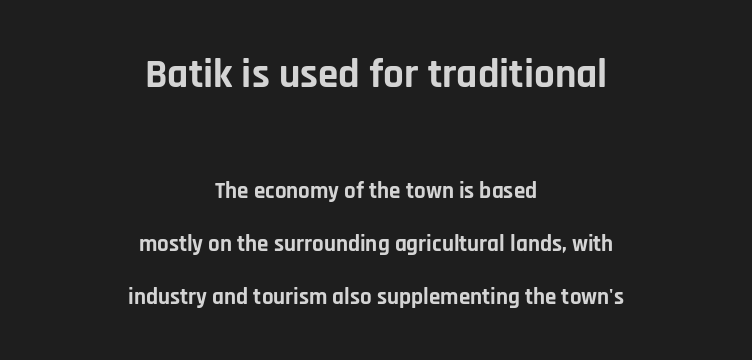
{"serif": "no", "italic": "no", "bold": "yes", "weight": "bold", "width": "normal", "stroke_contrast": "low", "x_height": "large", "monospaced": "no", "underline": "no", "align": "center", "line_spacing": "loose", "line_spacing_ratio": 2.31, "letter_spacing": "normal", "letter_spacing_em": 0.0, "larger_block": "first", "size_ratio": 1.78, "glyph_px": 41}
